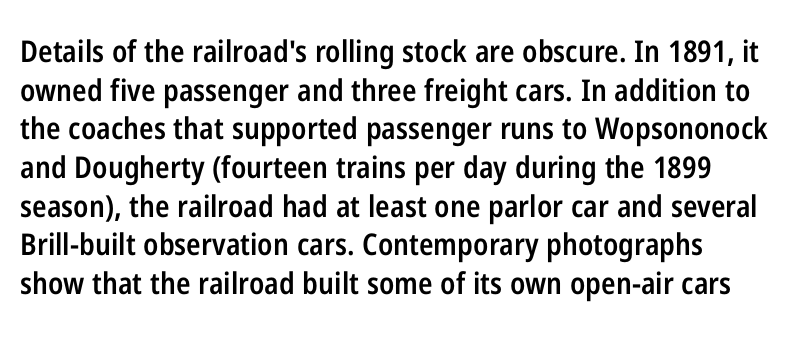
{"serif": "no", "italic": "no", "bold": "semi", "weight": "semibold", "width": "condensed", "stroke_contrast": "low", "x_height": "medium", "monospaced": "no", "underline": "no", "line_spacing": "normal", "line_spacing_ratio": 1.29, "letter_spacing": "normal", "letter_spacing_em": 0.0, "glyph_px": 30}
